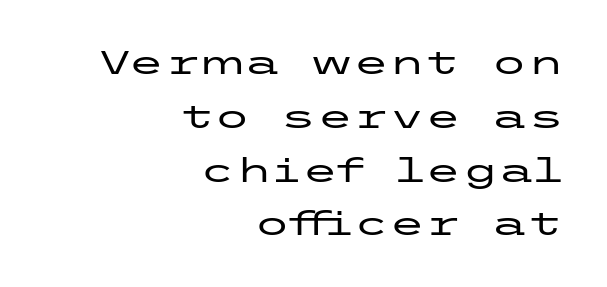
The image shows 33 px wide sans-serif type, upright; set right-aligned, normal line spacing (1.63x), normal letter spacing, not underlined; low stroke contrast and a medium x-height.
